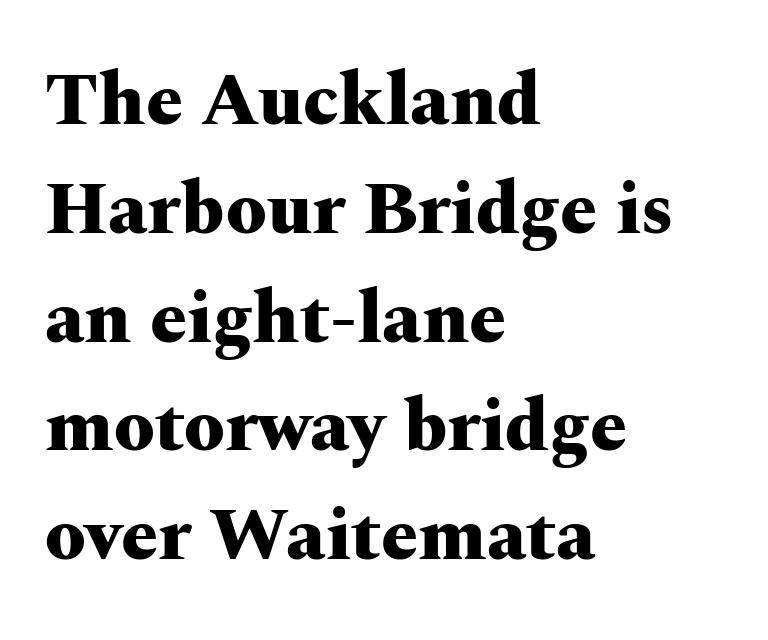
Q: Is the text bold? A: Yes.
Q: Is the text italic (slanted)? A: No, it is upright.
Q: Is the typeface a serif or a sans-serif typeface? A: Serif.
Q: Is the text underlined? A: No.
Q: How is the paragraph aligned? A: Left-aligned.
Q: Is the spacing between letters normal or unusually wide? A: Normal.
Q: Is the spacing between lines tight, normal or loose? A: Normal.
Q: Width (condensed, normal, or wide)? A: Wide.
Q: Stroke contrast? A: Medium.
Q: x-height? A: Medium.
Q: Monospaced? A: No.
